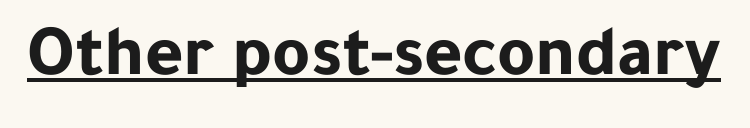
{"serif": "no", "italic": "no", "bold": "yes", "weight": "bold", "width": "normal", "stroke_contrast": "low", "x_height": "medium", "monospaced": "no", "underline": "yes", "letter_spacing": "normal", "letter_spacing_em": 0.0, "glyph_px": 73}
